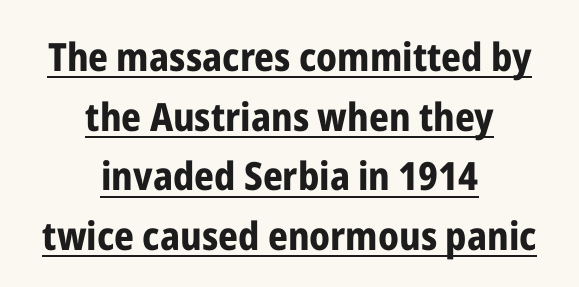
Q: Is the text bold? A: Yes.
Q: Is the text italic (slanted)? A: No, it is upright.
Q: Is the typeface a serif or a sans-serif typeface? A: Sans-serif.
Q: Is the text underlined? A: Yes.
Q: How is the paragraph aligned? A: Centered.
Q: Is the spacing between letters normal or unusually wide? A: Normal.
Q: Is the spacing between lines tight, normal or loose? A: Normal.
Q: Width (condensed, normal, or wide)? A: Condensed.
Q: Stroke contrast? A: Low.
Q: x-height? A: Medium.
Q: Monospaced? A: No.
